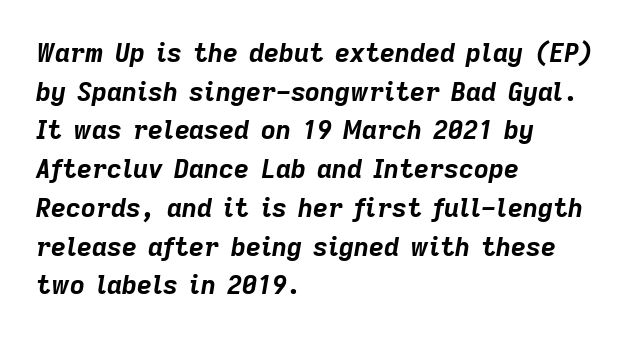
Q: Is the text bold? A: Yes.
Q: Is the text italic (slanted)? A: Yes, it leans right by about 9 degrees.
Q: Is the text underlined? A: No.
Q: How is the paragraph aligned? A: Left-aligned.
Q: Is the spacing between letters normal or unusually wide? A: Normal.
Q: Is the spacing between lines tight, normal or loose? A: Normal.
